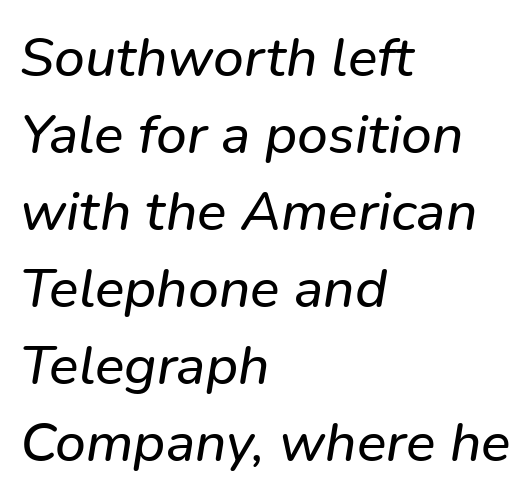
The image shows 55 px sans-serif type; set left-aligned, normal line spacing (1.4x), normal letter spacing, not underlined; low stroke contrast and a medium x-height.
